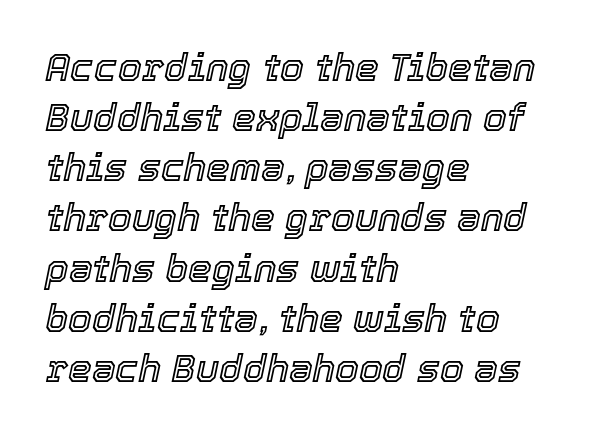
What's the leading like? Ordinary, nothing unusual. Words float on clear page, feet unadorned. The compositor pushed each line to the left boundary. Varying glyph widths throughout — classic text-font behaviour. It's the slanting kind of type. A typesetter would call this zero additional tracking.
